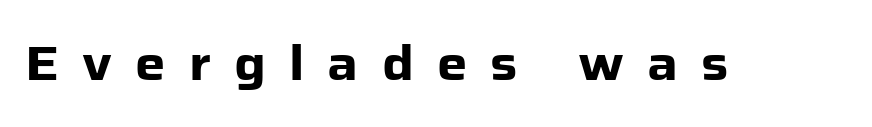
{"serif": "no", "italic": "no", "bold": "yes", "weight": "heavy", "width": "normal", "stroke_contrast": "low", "x_height": "medium", "monospaced": "no", "underline": "no", "letter_spacing": "wide", "letter_spacing_em": 0.48, "glyph_px": 48}
